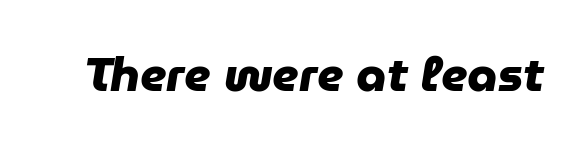
The image shows 48 px heavy sans-serif type; set normal letter spacing, not underlined; low stroke contrast and a medium x-height.
